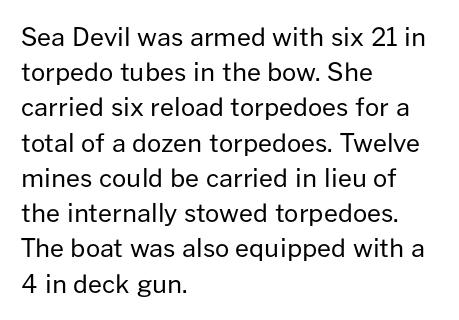
The image shows 25 px text type, upright; set left-aligned, normal line spacing (1.41x), normal letter spacing, not underlined.
